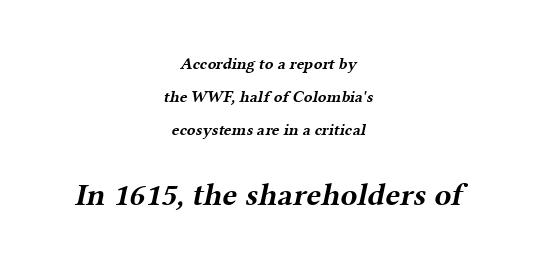
The image shows 31 px bold, wide serif type; set centered, loose line spacing (2.05x), normal letter spacing, not underlined; the second (bottom) block is 1.94x larger; medium stroke contrast and a medium x-height.
